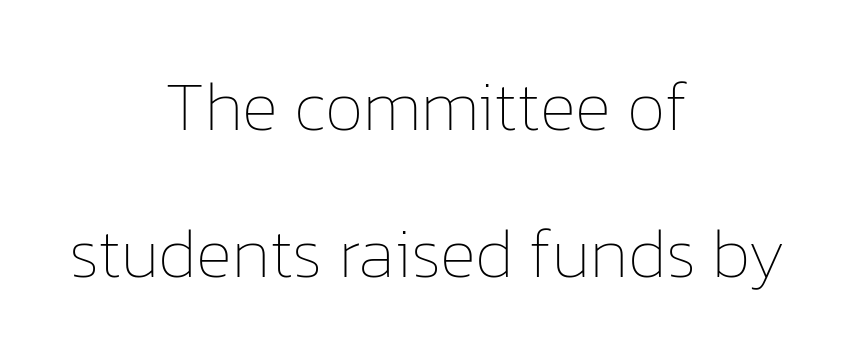
{"italic": "no", "bold": "no", "weight": "thin", "width": "normal", "stroke_contrast": "low", "x_height": "medium", "monospaced": "no", "underline": "no", "align": "center", "line_spacing": "loose", "line_spacing_ratio": 2.13, "letter_spacing": "normal", "letter_spacing_em": 0.0, "glyph_px": 69}
